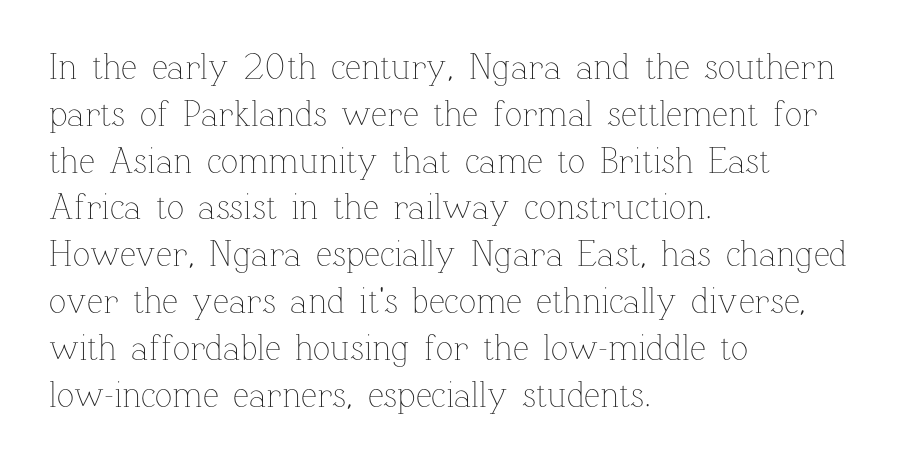
Q: Is the text bold? A: No.
Q: Is the text italic (slanted)? A: No, it is upright.
Q: Is the text underlined? A: No.
Q: How is the paragraph aligned? A: Left-aligned.
Q: Is the spacing between letters normal or unusually wide? A: Normal.
Q: Is the spacing between lines tight, normal or loose? A: Normal.
Q: Width (condensed, normal, or wide)? A: Normal.
Q: Stroke contrast? A: Low.
Q: x-height? A: Medium.
Q: Monospaced? A: No.
